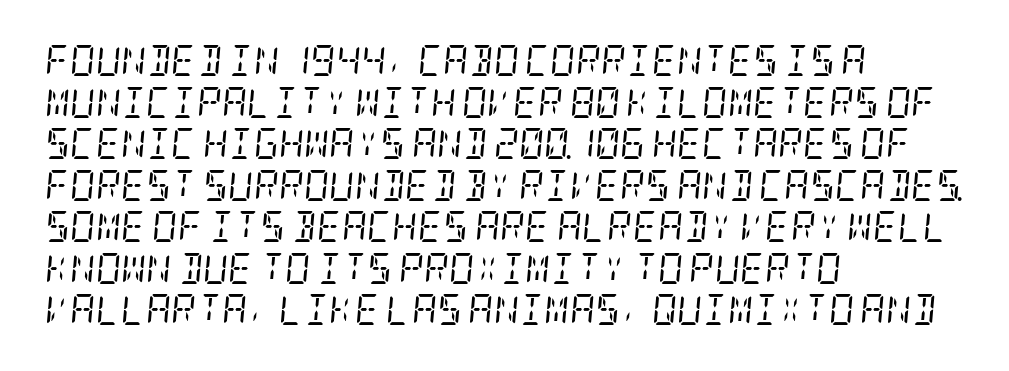
Q: Is the text bold? A: No.
Q: Is the text italic (slanted)? A: Yes, it leans right by about 5 degrees.
Q: Is the typeface a serif or a sans-serif typeface? A: Serif.
Q: Is the text underlined? A: No.
Q: How is the paragraph aligned? A: Left-aligned.
Q: Is the spacing between letters normal or unusually wide? A: Normal.
Q: Is the spacing between lines tight, normal or loose? A: Normal.
Q: Width (condensed, normal, or wide)? A: Condensed.
Q: Stroke contrast? A: Low.
Q: x-height? A: Large.
